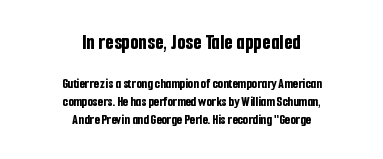
{"italic": "no", "bold": "yes", "underline": "no", "align": "center", "line_spacing": "normal", "line_spacing_ratio": 1.29, "letter_spacing": "normal", "letter_spacing_em": 0.0, "larger_block": "first", "size_ratio": 1.57, "glyph_px": 22}
